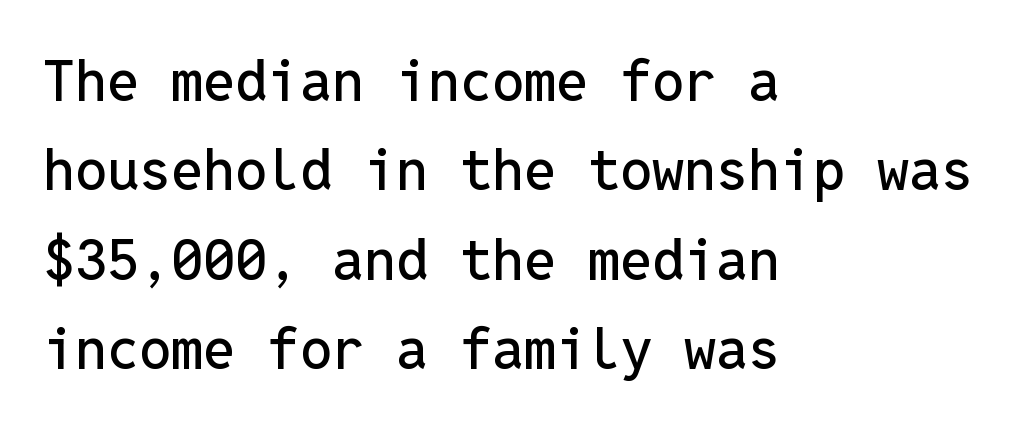
The image shows 57 px sans-serif type, upright, monospaced; set left-aligned, normal line spacing (1.57x), normal letter spacing, not underlined; low stroke contrast and a medium x-height.
